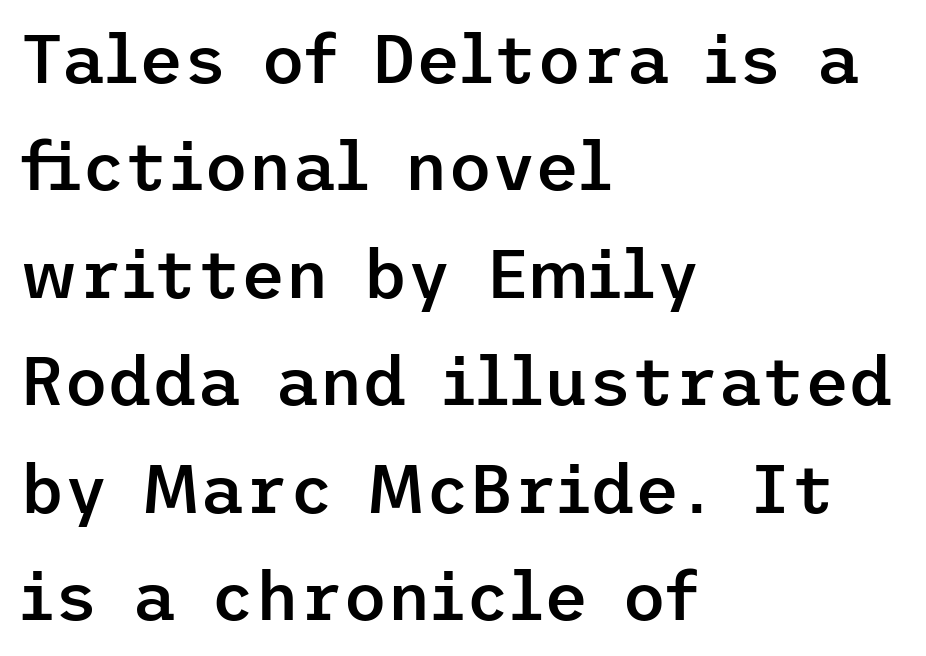
The image shows 68 px semibold sans-serif type, upright; set left-aligned, normal line spacing (1.58x), normal letter spacing, not underlined; low stroke contrast and a medium x-height.
